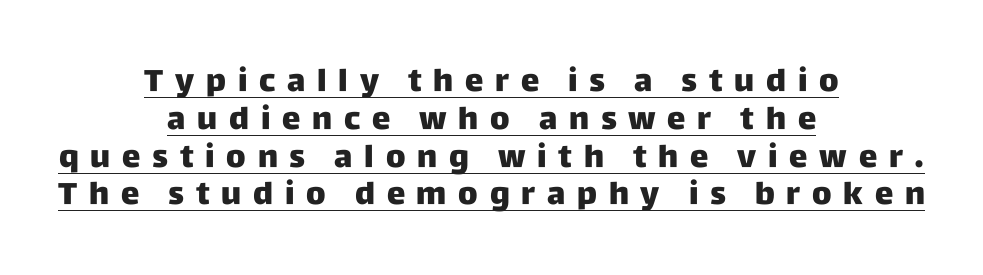
Q: Is the text italic (slanted)? A: No, it is upright.
Q: Is the typeface a serif or a sans-serif typeface? A: Sans-serif.
Q: Is the text underlined? A: Yes.
Q: How is the paragraph aligned? A: Centered.
Q: Is the spacing between letters normal or unusually wide? A: Unusually wide.
Q: Width (condensed, normal, or wide)? A: Normal.
Q: Stroke contrast? A: Low.
Q: x-height? A: Large.
Q: Monospaced? A: No.
